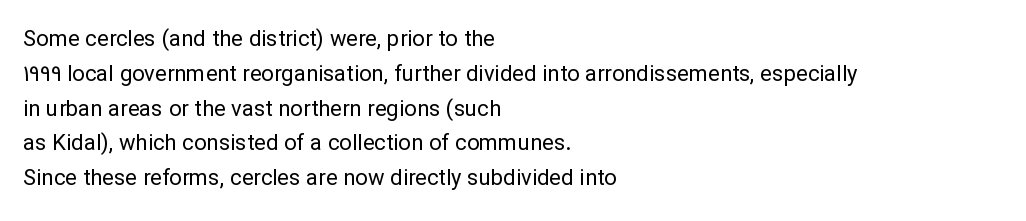
Q: Is the text bold? A: No.
Q: Is the text italic (slanted)? A: No, it is upright.
Q: Is the text underlined? A: No.
Q: How is the paragraph aligned? A: Left-aligned.
Q: Is the spacing between letters normal or unusually wide? A: Normal.
Q: Is the spacing between lines tight, normal or loose? A: Normal.
